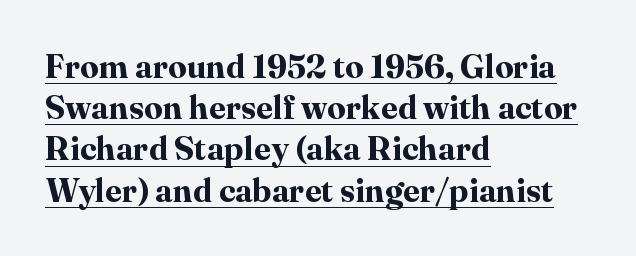
Q: Is the text bold? A: Yes.
Q: Is the text italic (slanted)? A: No, it is upright.
Q: Is the typeface a serif or a sans-serif typeface? A: Serif.
Q: Is the text underlined? A: Yes.
Q: How is the paragraph aligned? A: Left-aligned.
Q: Is the spacing between letters normal or unusually wide? A: Normal.
Q: Is the spacing between lines tight, normal or loose? A: Normal.
Q: Width (condensed, normal, or wide)? A: Normal.
Q: Stroke contrast? A: High.
Q: x-height? A: Medium.
Q: Monospaced? A: No.
